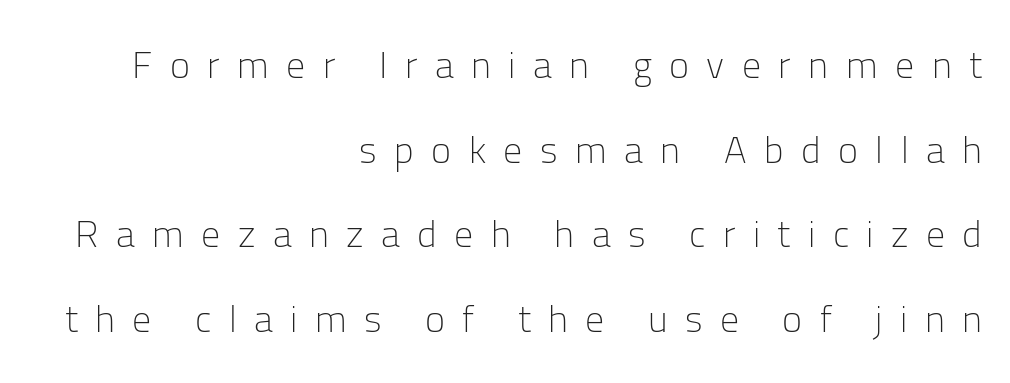
The image shows 38 px light sans-serif type, upright; set right-aligned, loose line spacing (2.23x), unusually wide letter spacing (+0.46 em), not underlined; low stroke contrast and a medium x-height.
